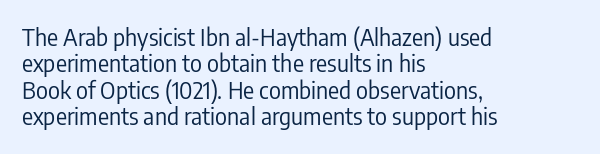
Q: Is the text bold? A: No.
Q: Is the text italic (slanted)? A: No, it is upright.
Q: Is the text underlined? A: No.
Q: How is the paragraph aligned? A: Left-aligned.
Q: Is the spacing between letters normal or unusually wide? A: Normal.
Q: Is the spacing between lines tight, normal or loose? A: Tight.
